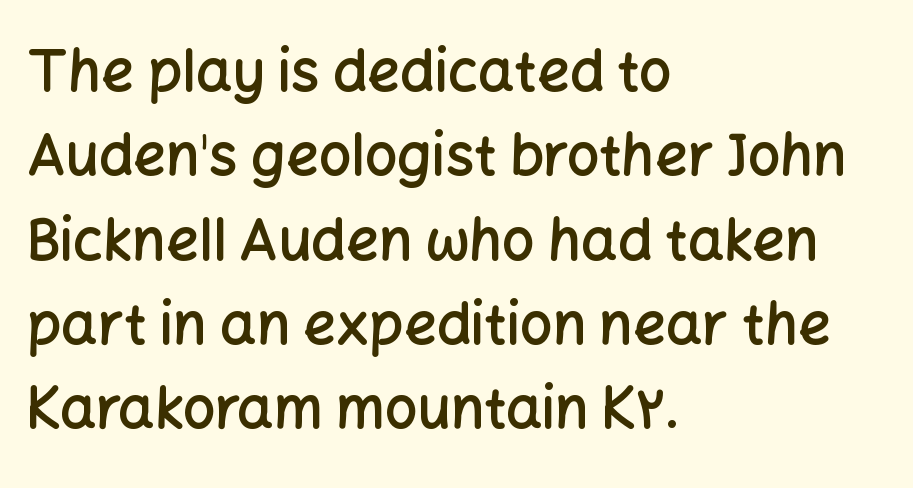
Q: Is the text bold? A: Semi-bold.
Q: Is the text italic (slanted)? A: No, it is upright.
Q: Is the typeface a serif or a sans-serif typeface? A: Sans-serif.
Q: Is the text underlined? A: No.
Q: How is the paragraph aligned? A: Left-aligned.
Q: Is the spacing between letters normal or unusually wide? A: Normal.
Q: Is the spacing between lines tight, normal or loose? A: Normal.
Q: Width (condensed, normal, or wide)? A: Normal.
Q: Stroke contrast? A: Low.
Q: x-height? A: Medium.
Q: Monospaced? A: No.
